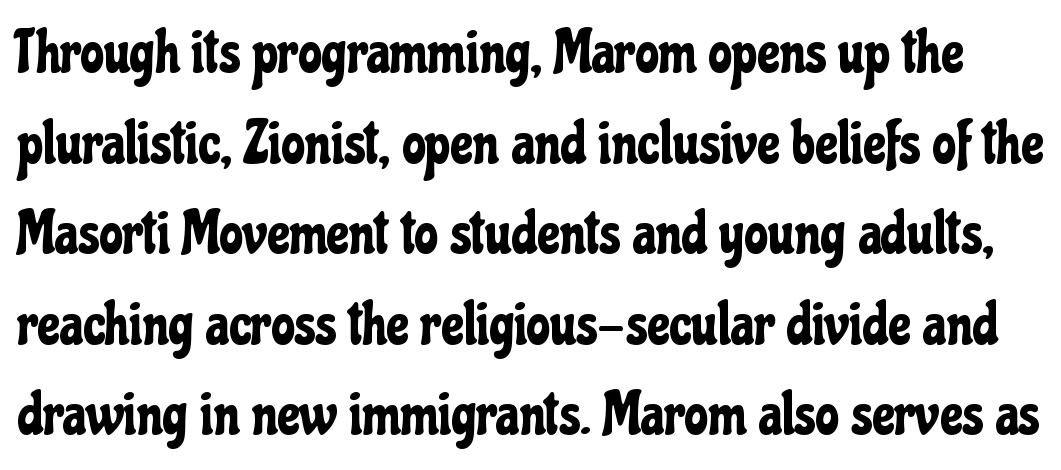
The image shows 60 px condensed sans-serif type, upright; set normal line spacing (1.51x), normal letter spacing, not underlined; low stroke contrast and a medium x-height.
